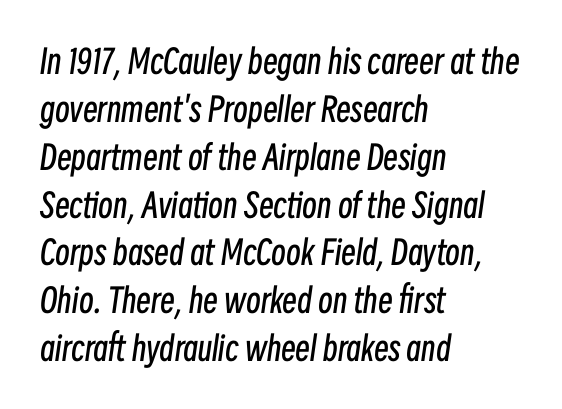
{"italic": "yes", "lean": "right", "slant_degrees": 8, "bold": "no", "weight": "regular", "width": "condensed", "stroke_contrast": "low", "x_height": "medium", "monospaced": "no", "underline": "no", "align": "left", "line_spacing": "normal", "line_spacing_ratio": 1.45, "letter_spacing": "normal", "letter_spacing_em": 0.0, "glyph_px": 33}
